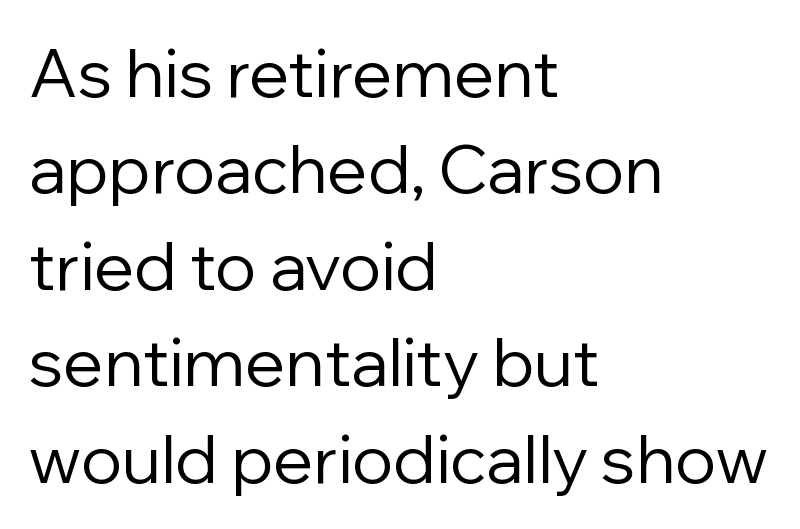
Character widths vary here, with narrow letters taking less room than wide ones. Letter spacing: default. Notice how descenders clear the ascenders below comfortably — that's standard leading. This sample is left-justified, so line endings fall wherever the words run out. The strokes carry an ordinary text weight at most.
